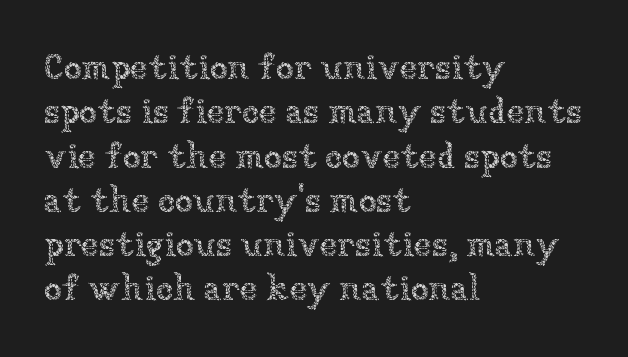
In terms of letterspacing, this is plain default setting. Posture: straight, roman, zero tilt. The specimen omits any rule beneath the text block's lines. Does the copy run flush right? No — it runs flush left. A typesetter would call this proportional, since set widths differ per character. The typesetting does not lean heavy: it is not bold.
